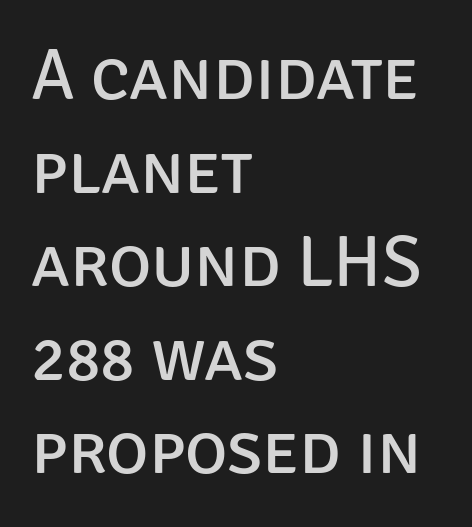
The image shows 72 px regular-weight sans-serif type, upright; set left-aligned, normal line spacing (1.3x), normal letter spacing, not underlined; low stroke contrast and a large x-height.
